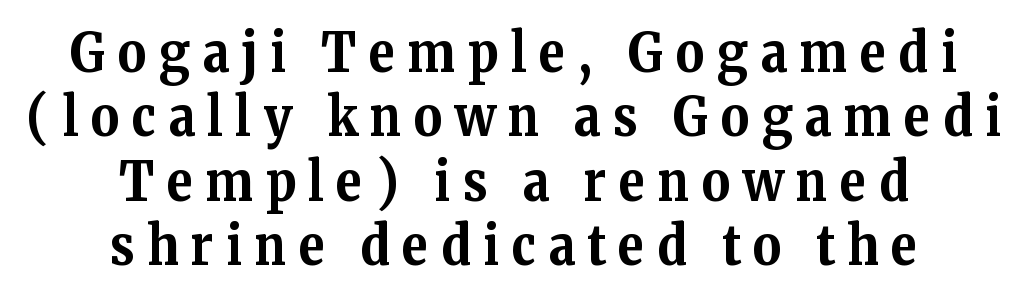
{"serif": "yes", "italic": "no", "bold": "yes", "weight": "bold", "width": "normal", "stroke_contrast": "medium", "x_height": "medium", "monospaced": "no", "underline": "no", "align": "center", "line_spacing_ratio": 1.17, "letter_spacing": "wide", "letter_spacing_em": 0.23, "glyph_px": 55}
